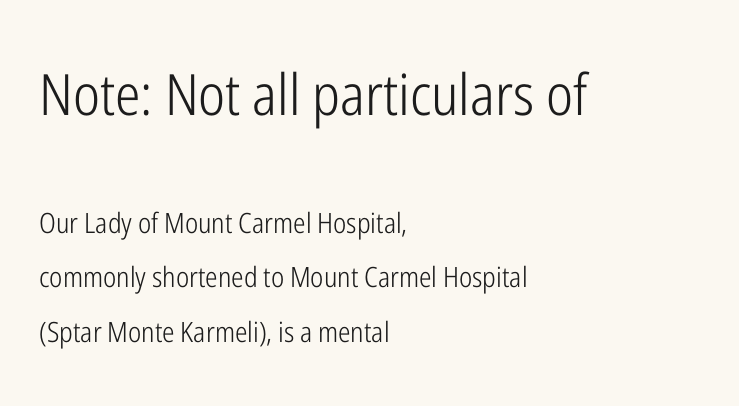
Q: Is the text bold? A: No.
Q: Is the text italic (slanted)? A: No, it is upright.
Q: Is the typeface a serif or a sans-serif typeface? A: Sans-serif.
Q: Is the text underlined? A: No.
Q: How is the paragraph aligned? A: Left-aligned.
Q: Is the spacing between letters normal or unusually wide? A: Normal.
Q: Is the spacing between lines tight, normal or loose? A: Loose.
Q: Which block of text is set in a larger size, the first (top) or the second (bottom)? A: The first (top) one.
Q: Width (condensed, normal, or wide)? A: Condensed.
Q: Stroke contrast? A: Low.
Q: x-height? A: Medium.
Q: Monospaced? A: No.
